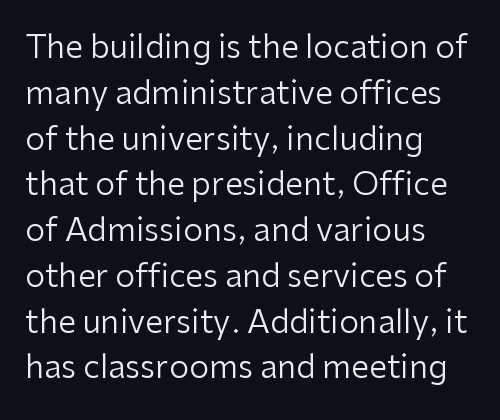
{"serif": "no", "italic": "no", "bold": "no", "weight": "regular", "width": "normal", "stroke_contrast": "low", "x_height": "medium", "monospaced": "no", "underline": "no", "align": "left", "line_spacing": "normal", "line_spacing_ratio": 1.43, "letter_spacing": "normal", "letter_spacing_em": 0.0, "glyph_px": 32}
